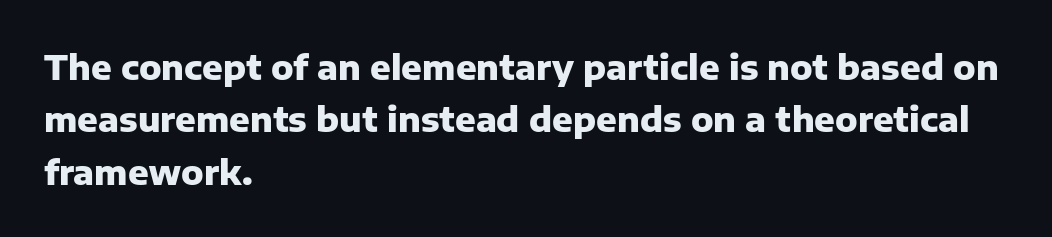
Q: Is the text bold? A: Yes.
Q: Is the text italic (slanted)? A: No, it is upright.
Q: Is the typeface a serif or a sans-serif typeface? A: Sans-serif.
Q: Is the text underlined? A: No.
Q: How is the paragraph aligned? A: Left-aligned.
Q: Is the spacing between letters normal or unusually wide? A: Normal.
Q: Is the spacing between lines tight, normal or loose? A: Normal.
Q: Width (condensed, normal, or wide)? A: Normal.
Q: Stroke contrast? A: Low.
Q: x-height? A: Medium.
Q: Monospaced? A: No.
